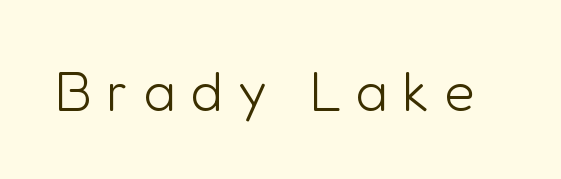
Q: Is the text bold? A: No.
Q: Is the text italic (slanted)? A: No, it is upright.
Q: Is the typeface a serif or a sans-serif typeface? A: Sans-serif.
Q: Is the text underlined? A: No.
Q: Is the spacing between letters normal or unusually wide? A: Unusually wide.
Q: Width (condensed, normal, or wide)? A: Normal.
Q: Stroke contrast? A: Low.
Q: x-height? A: Medium.
Q: Monospaced? A: No.
